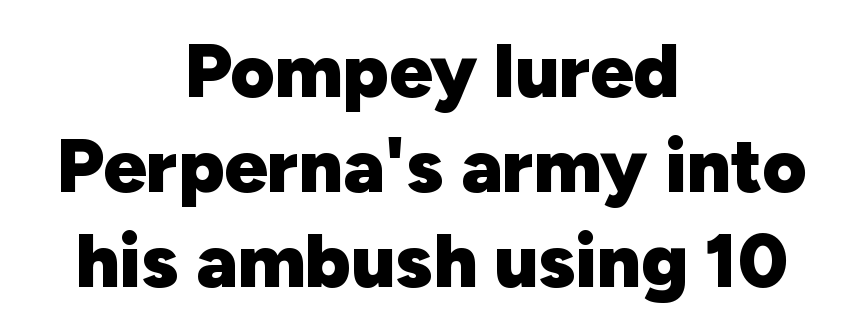
Q: Is the text bold? A: Yes.
Q: Is the text italic (slanted)? A: No, it is upright.
Q: Is the typeface a serif or a sans-serif typeface? A: Sans-serif.
Q: Is the text underlined? A: No.
Q: How is the paragraph aligned? A: Centered.
Q: Is the spacing between letters normal or unusually wide? A: Normal.
Q: Is the spacing between lines tight, normal or loose? A: Normal.
Q: Width (condensed, normal, or wide)? A: Normal.
Q: Stroke contrast? A: Low.
Q: x-height? A: Medium.
Q: Monospaced? A: No.
